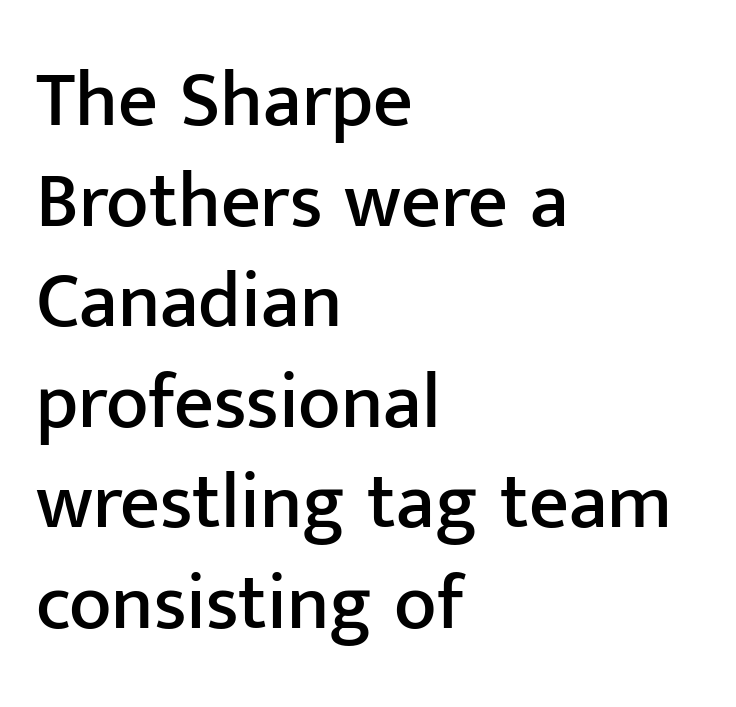
The image shows 78 px sans-serif type, upright; set left-aligned, normal line spacing (1.29x), normal letter spacing, not underlined; low stroke contrast and a medium x-height.
